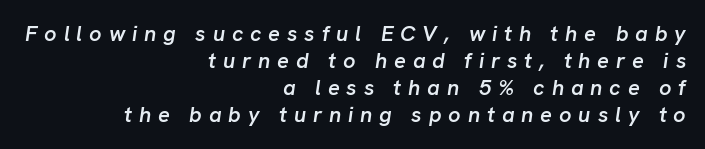
Q: Is the text bold? A: Semi-bold.
Q: Is the text italic (slanted)? A: Yes, it leans right by about 8 degrees.
Q: Is the text underlined? A: No.
Q: How is the paragraph aligned? A: Right-aligned.
Q: Is the spacing between letters normal or unusually wide? A: Unusually wide.
